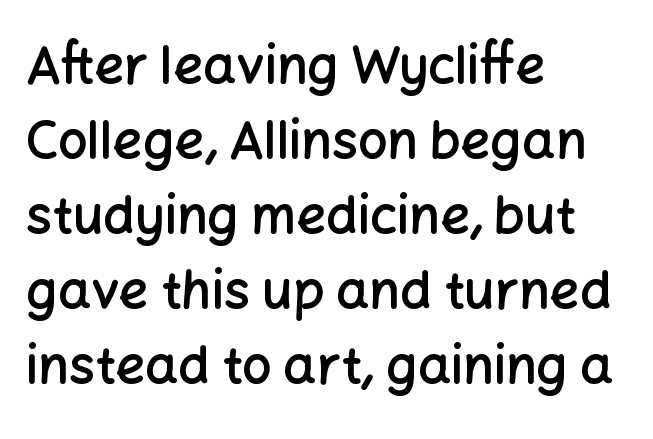
The image shows 52 px semibold sans-serif type, upright; set left-aligned, normal line spacing (1.44x), normal letter spacing, not underlined; low stroke contrast and a medium x-height.
